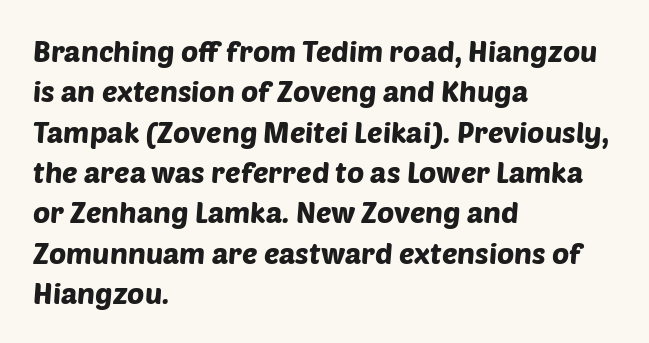
The image shows 29 px sans-serif type; set left-aligned, normal line spacing (1.39x), normal letter spacing, not underlined; low stroke contrast and a large x-height.
